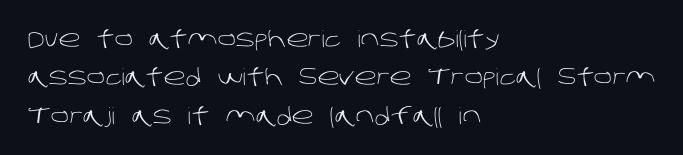
{"bold": "no", "underline": "no", "align": "left", "line_spacing": "normal", "line_spacing_ratio": 1.67, "letter_spacing": "normal", "letter_spacing_em": 0.0, "glyph_px": 23}
